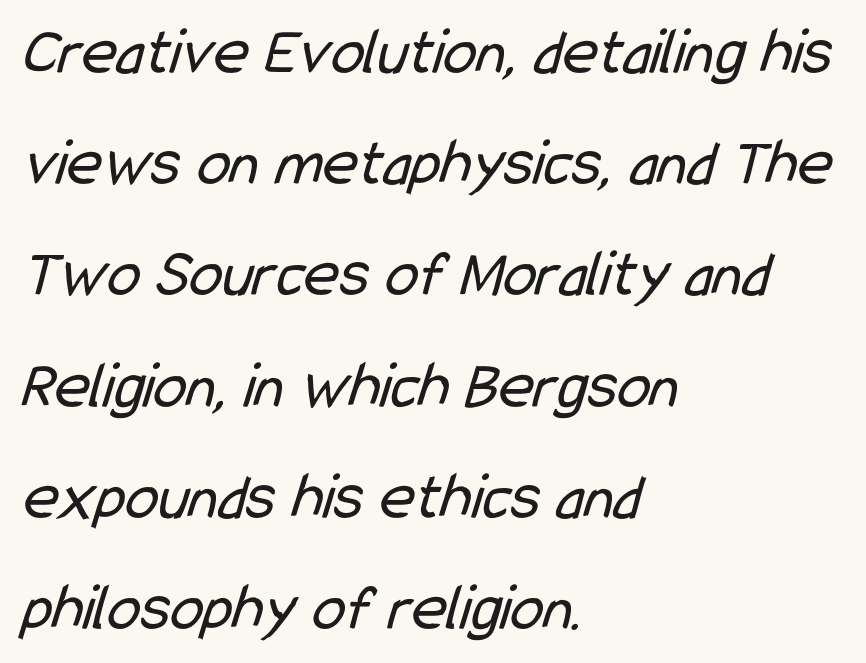
The image shows 67 px regular-weight, condensed sans-serif type; set left-aligned, normal line spacing (1.66x), normal letter spacing, not underlined; low stroke contrast and a medium x-height.
